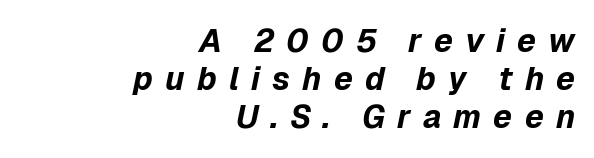
{"italic": "yes", "lean": "right", "slant_degrees": 12, "bold": "yes", "weight": "bold", "width": "normal", "stroke_contrast": "low", "x_height": "medium", "monospaced": "no", "underline": "no", "align": "right", "line_spacing_ratio": 1.19, "letter_spacing": "wide", "letter_spacing_em": 0.38, "glyph_px": 32}
